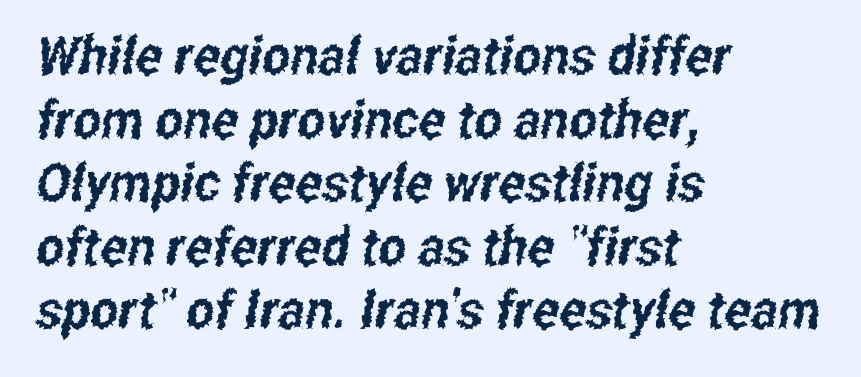
{"serif": "no", "width": "condensed", "stroke_contrast": "low", "x_height": "medium", "monospaced": "no", "underline": "no", "align": "left", "line_spacing_ratio": 1.2, "letter_spacing": "normal", "letter_spacing_em": 0.0, "glyph_px": 53}
